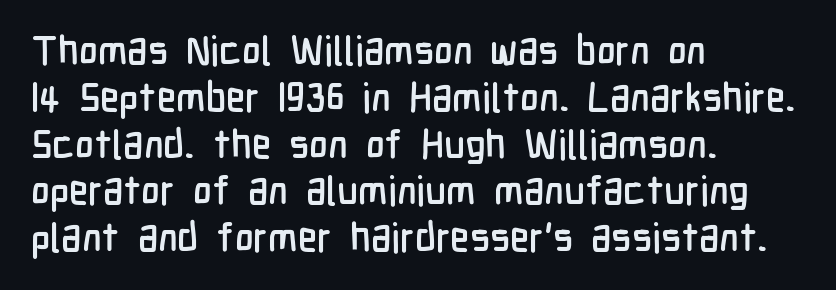
{"serif": "no", "italic": "no", "width": "condensed", "stroke_contrast": "low", "x_height": "medium", "monospaced": "no", "underline": "no", "align": "left", "line_spacing_ratio": 1.17, "letter_spacing": "normal", "letter_spacing_em": 0.0, "glyph_px": 40}
